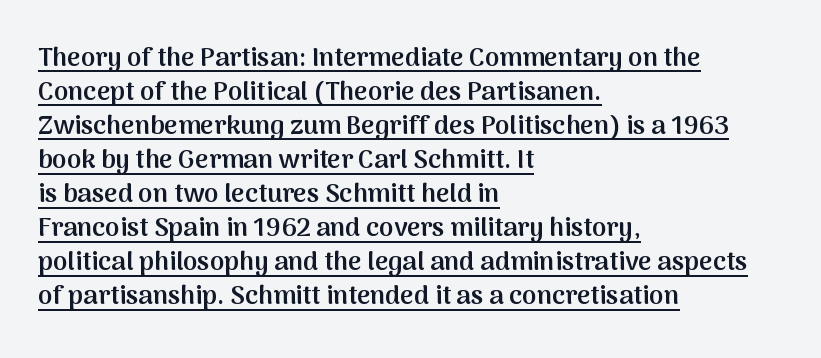
The image shows 26 px text type, upright; set left-aligned, normal line spacing (1.31x), normal letter spacing, underlined.
